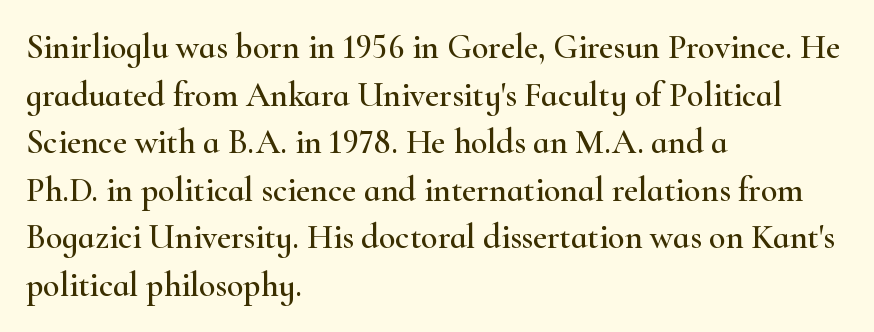
{"serif": "yes", "italic": "no", "width": "wide", "stroke_contrast": "high", "x_height": "small", "monospaced": "no", "underline": "no", "align": "left", "line_spacing": "normal", "line_spacing_ratio": 1.4, "letter_spacing": "normal", "letter_spacing_em": 0.0, "glyph_px": 34}
